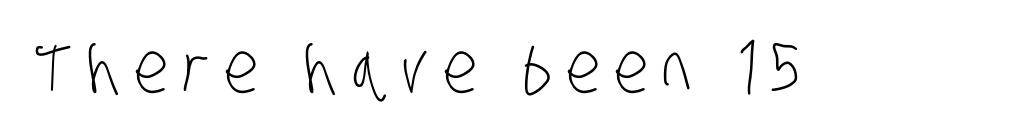
{"serif": "no", "bold": "no", "weight": "light", "width": "condensed", "stroke_contrast": "low", "x_height": "large", "monospaced": "no", "underline": "no", "letter_spacing": "wide", "letter_spacing_em": 0.2, "glyph_px": 71}
